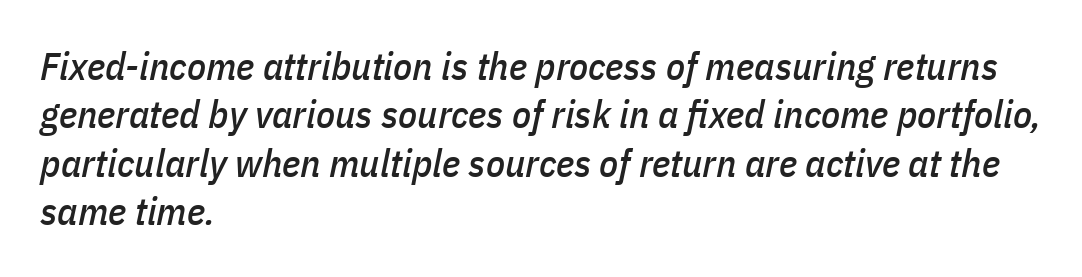
{"italic": "yes", "lean": "right", "slant_degrees": 11, "width": "condensed", "stroke_contrast": "low", "x_height": "medium", "monospaced": "no", "underline": "no", "align": "left", "line_spacing_ratio": 1.24, "letter_spacing": "normal", "letter_spacing_em": 0.0, "glyph_px": 39}
